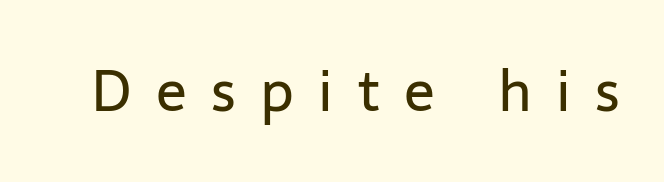
Q: Is the text bold? A: No.
Q: Is the text italic (slanted)? A: No, it is upright.
Q: Is the typeface a serif or a sans-serif typeface? A: Sans-serif.
Q: Is the text underlined? A: No.
Q: Is the spacing between letters normal or unusually wide? A: Unusually wide.
Q: Width (condensed, normal, or wide)? A: Normal.
Q: Stroke contrast? A: Low.
Q: x-height? A: Medium.
Q: Monospaced? A: No.
